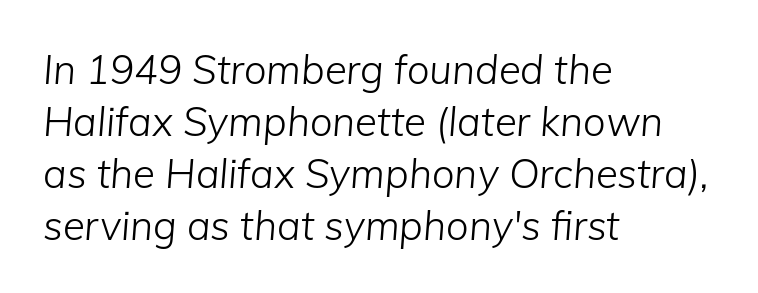
Q: Is the text bold? A: No.
Q: Is the text italic (slanted)? A: Yes, it leans right by about 5 degrees.
Q: Is the text underlined? A: No.
Q: How is the paragraph aligned? A: Left-aligned.
Q: Is the spacing between letters normal or unusually wide? A: Normal.
Q: Is the spacing between lines tight, normal or loose? A: Normal.
Q: Width (condensed, normal, or wide)? A: Normal.
Q: Stroke contrast? A: Low.
Q: x-height? A: Medium.
Q: Monospaced? A: No.
